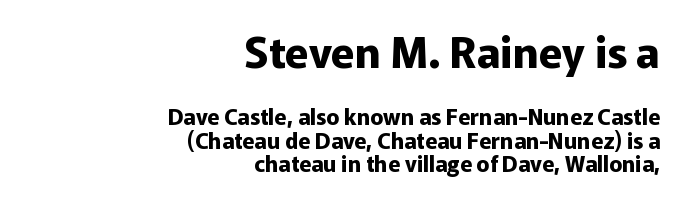
The image shows 43 px bold sans-serif type, upright; set right-aligned, tight line spacing (1.08x), normal letter spacing, not underlined; the first (top) block is 1.95x larger; low stroke contrast and a medium x-height.
